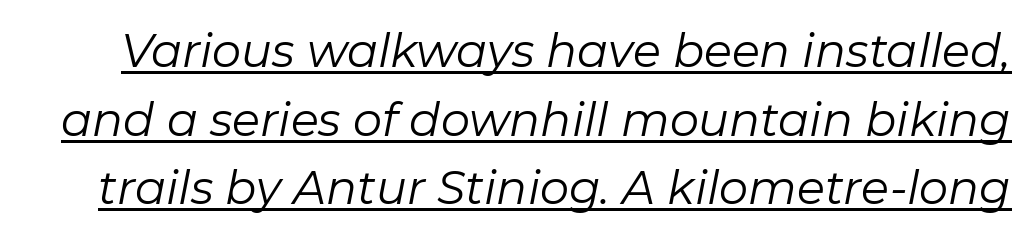
Q: Is the text bold? A: No.
Q: Is the text italic (slanted)? A: Yes, it leans right by about 11 degrees.
Q: Is the text underlined? A: Yes.
Q: Is the spacing between letters normal or unusually wide? A: Normal.
Q: Is the spacing between lines tight, normal or loose? A: Normal.
Q: Width (condensed, normal, or wide)? A: Normal.
Q: Stroke contrast? A: Low.
Q: x-height? A: Medium.
Q: Monospaced? A: No.
